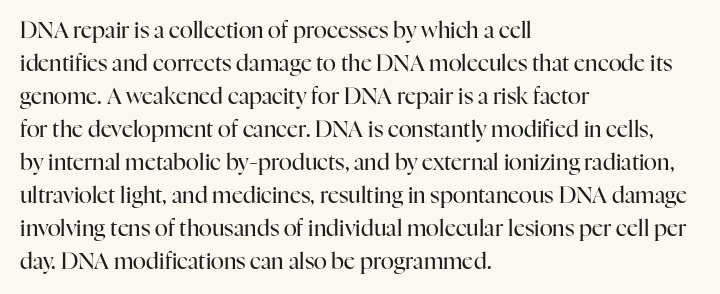
In terms of leading, this rendering sits right in the middle. Quick note: not italic, upright. Stems here are at most as thick as an everyday book face. Letter spacing: default.
